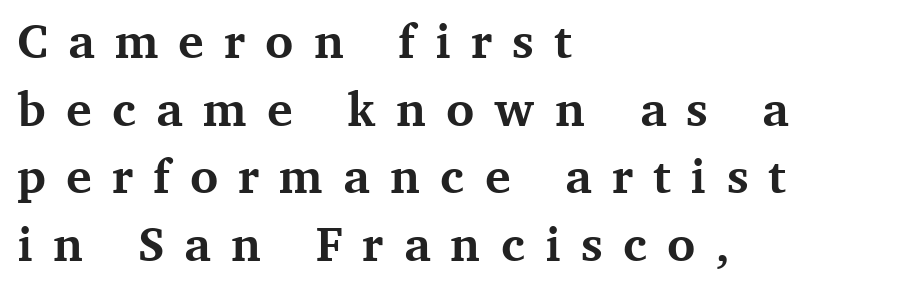
Q: Is the text bold? A: Yes.
Q: Is the text italic (slanted)? A: No, it is upright.
Q: Is the typeface a serif or a sans-serif typeface? A: Serif.
Q: Is the text underlined? A: No.
Q: How is the paragraph aligned? A: Left-aligned.
Q: Is the spacing between letters normal or unusually wide? A: Unusually wide.
Q: Is the spacing between lines tight, normal or loose? A: Normal.
Q: Width (condensed, normal, or wide)? A: Normal.
Q: Stroke contrast? A: Medium.
Q: x-height? A: Medium.
Q: Monospaced? A: No.
